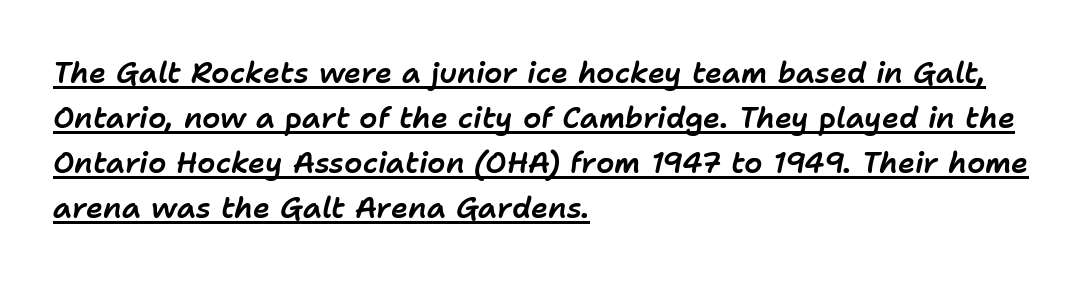
The image shows 29 px text type, italic (leaning right); set left-aligned, normal line spacing (1.55x), normal letter spacing, underlined; low stroke contrast and a medium x-height.
